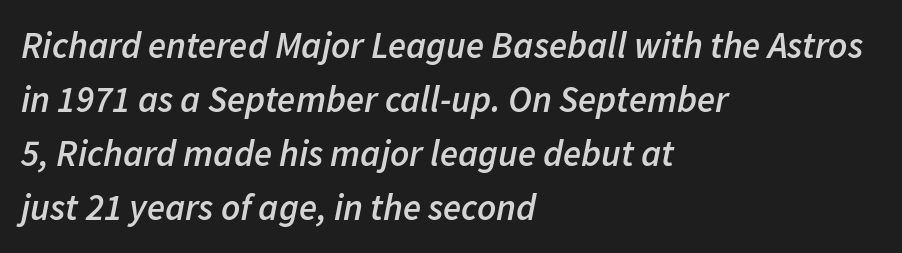
{"italic": "yes", "lean": "right", "slant_degrees": 11, "bold": "semi", "weight": "semibold", "width": "normal", "stroke_contrast": "low", "x_height": "medium", "monospaced": "no", "underline": "no", "align": "left", "line_spacing": "normal", "line_spacing_ratio": 1.46, "letter_spacing": "normal", "letter_spacing_em": 0.0, "glyph_px": 37}
